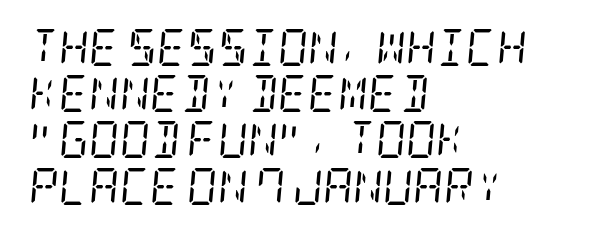
Between one letter and the next there's only the usual sliver of space. These lines stack with their left ends in a neat column. The rows are spaced the way most documents space them. Little horizontal feet cap the strokes, marking this as serif type.
